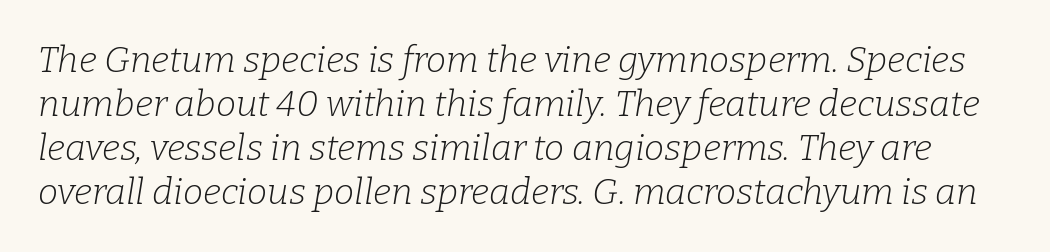
The axis of the letterforms is tilted away from vertical. Stems here are at most as thick as an everyday book face. Do the characters align in a grid? No, the font is proportional. Underline: absent. A typesetter would label this face a serif. Tracking value appears to be zero — textbook default spacing.
